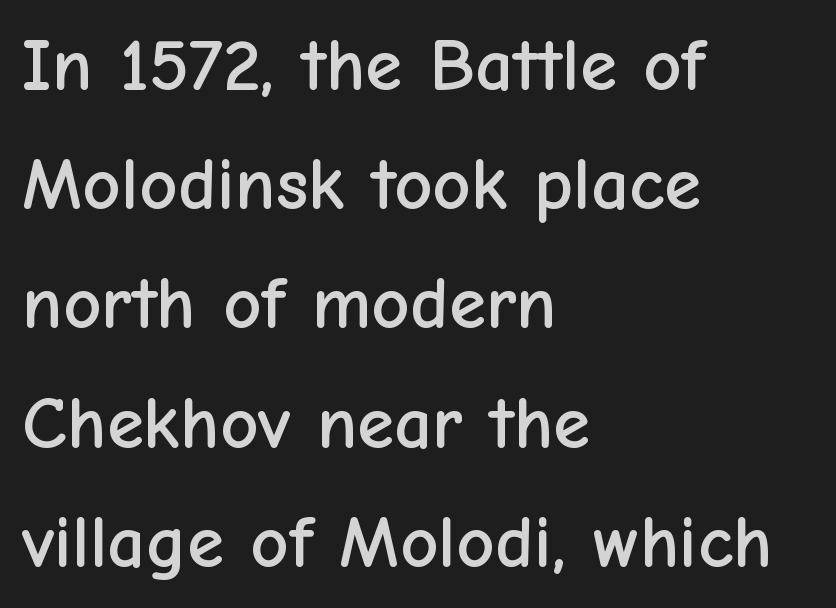
In terms of posture, this sample is upright. A typesetter would call this zero additional tracking. Visually the block forms a straight wall on the left and a jagged coastline on the right. The face used here is proportionally spaced, like ordinary book or web type.
